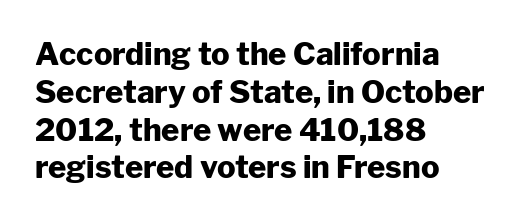
{"serif": "no", "italic": "no", "bold": "yes", "weight": "heavy", "width": "normal", "stroke_contrast": "low", "x_height": "medium", "monospaced": "no", "underline": "no", "align": "left", "line_spacing_ratio": 1.22, "letter_spacing": "normal", "letter_spacing_em": 0.0, "glyph_px": 31}
